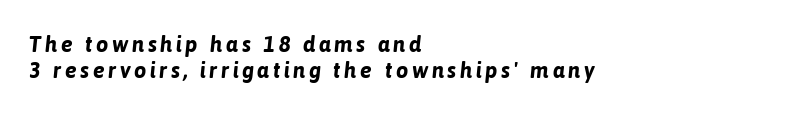
Thick stems and heavy bowls — unmistakably bold. Descender tails drop into unmarked territory. Characters are canted at an angle relative to the baseline's perpendicular. Leftover space on each line is placed entirely after the last word.
